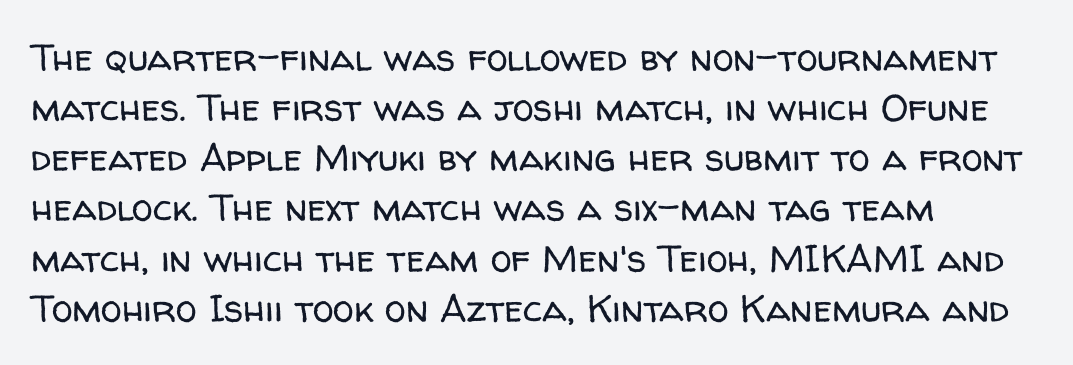
Q: Is the text bold? A: No.
Q: Is the text italic (slanted)? A: No, it is upright.
Q: Is the typeface a serif or a sans-serif typeface? A: Sans-serif.
Q: Is the text underlined? A: No.
Q: How is the paragraph aligned? A: Left-aligned.
Q: Is the spacing between letters normal or unusually wide? A: Normal.
Q: Is the spacing between lines tight, normal or loose? A: Normal.
Q: Width (condensed, normal, or wide)? A: Normal.
Q: Stroke contrast? A: Low.
Q: x-height? A: Medium.
Q: Monospaced? A: No.
